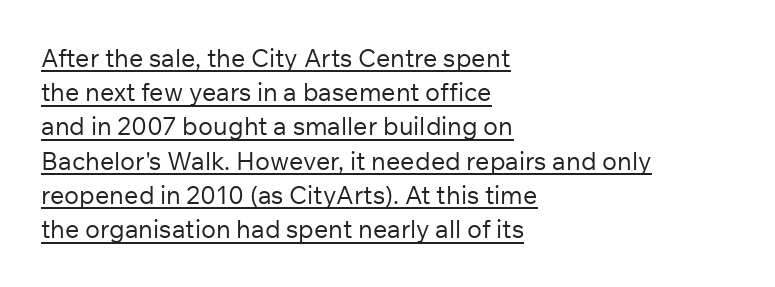
{"italic": "no", "bold": "no", "underline": "yes", "align": "left", "line_spacing": "normal", "line_spacing_ratio": 1.37, "letter_spacing": "normal", "letter_spacing_em": 0.0, "glyph_px": 25}
